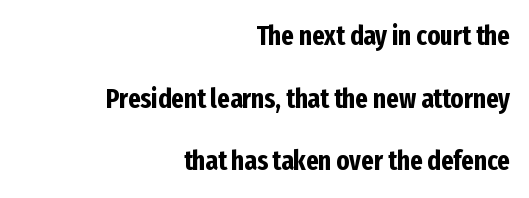
Q: Is the text bold? A: Yes.
Q: Is the text italic (slanted)? A: No, it is upright.
Q: Is the text underlined? A: No.
Q: How is the paragraph aligned? A: Right-aligned.
Q: Is the spacing between letters normal or unusually wide? A: Normal.
Q: Is the spacing between lines tight, normal or loose? A: Loose.
